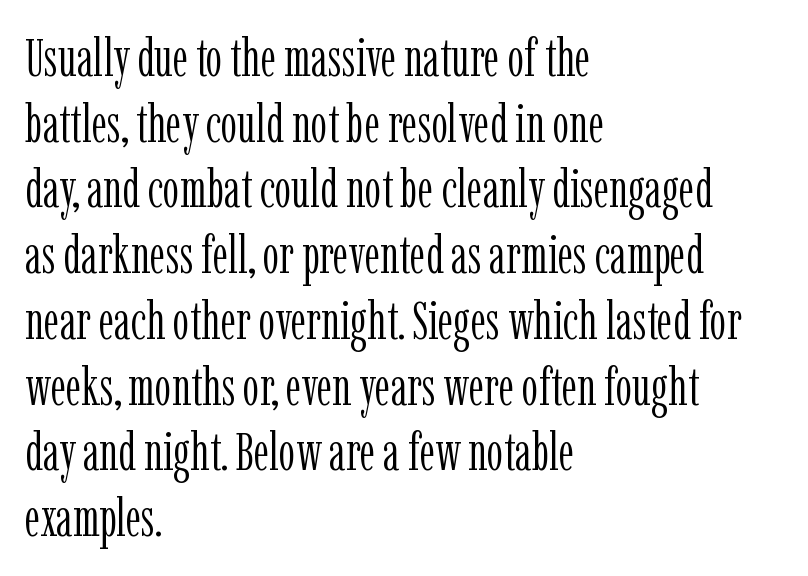
Q: Is the text bold? A: No.
Q: Is the text italic (slanted)? A: No, it is upright.
Q: Is the typeface a serif or a sans-serif typeface? A: Serif.
Q: Is the text underlined? A: No.
Q: How is the paragraph aligned? A: Left-aligned.
Q: Is the spacing between letters normal or unusually wide? A: Normal.
Q: Width (condensed, normal, or wide)? A: Condensed.
Q: Stroke contrast? A: Low.
Q: x-height? A: Medium.
Q: Monospaced? A: No.
